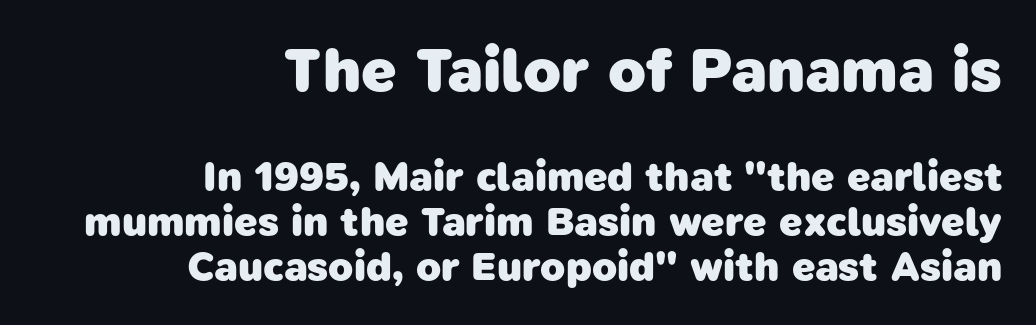
Q: Is the text bold? A: Yes.
Q: Is the typeface a serif or a sans-serif typeface? A: Sans-serif.
Q: Is the text underlined? A: No.
Q: How is the paragraph aligned? A: Right-aligned.
Q: Is the spacing between letters normal or unusually wide? A: Normal.
Q: Is the spacing between lines tight, normal or loose? A: Tight.
Q: Which block of text is set in a larger size, the first (top) or the second (bottom)? A: The first (top) one.
Q: Width (condensed, normal, or wide)? A: Normal.
Q: Stroke contrast? A: Low.
Q: x-height? A: Medium.
Q: Monospaced? A: No.
